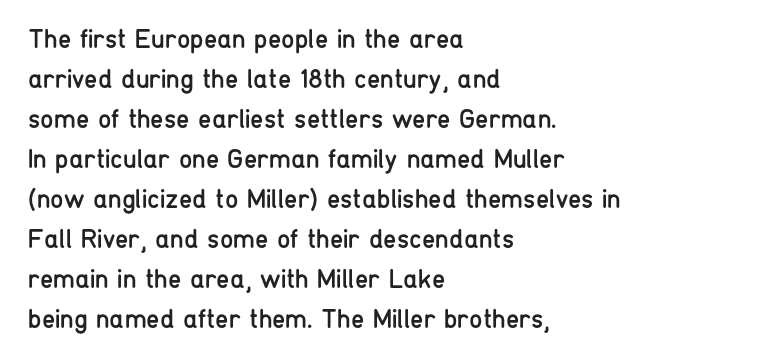
The image shows 27 px text type, upright; set left-aligned, normal line spacing (1.48x), normal letter spacing, not underlined.
